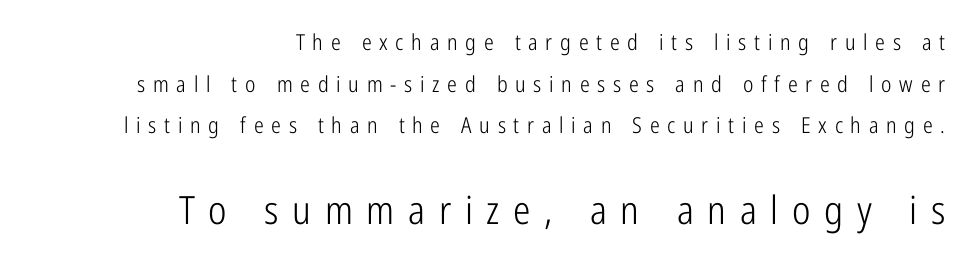
Q: Is the text bold? A: No.
Q: Is the text italic (slanted)? A: No, it is upright.
Q: Is the typeface a serif or a sans-serif typeface? A: Sans-serif.
Q: Is the text underlined? A: No.
Q: How is the paragraph aligned? A: Right-aligned.
Q: Is the spacing between letters normal or unusually wide? A: Unusually wide.
Q: Which block of text is set in a larger size, the first (top) or the second (bottom)? A: The second (bottom) one.
Q: Width (condensed, normal, or wide)? A: Condensed.
Q: Stroke contrast? A: Low.
Q: x-height? A: Medium.
Q: Monospaced? A: No.
